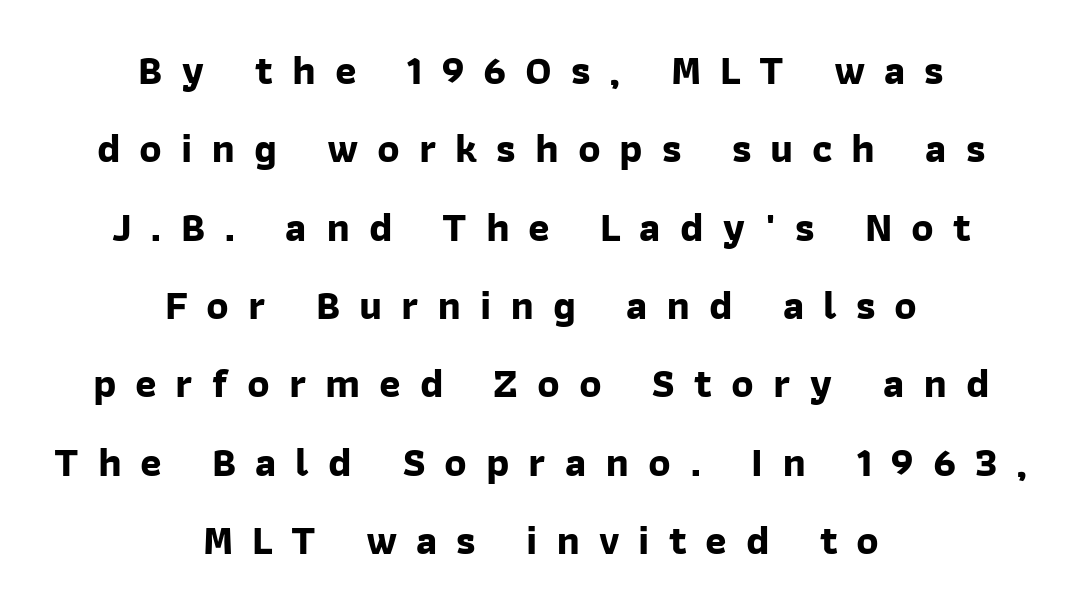
Q: Is the text bold? A: Yes.
Q: Is the typeface a serif or a sans-serif typeface? A: Sans-serif.
Q: Is the text underlined? A: No.
Q: How is the paragraph aligned? A: Centered.
Q: Is the spacing between letters normal or unusually wide? A: Unusually wide.
Q: Is the spacing between lines tight, normal or loose? A: Loose.
Q: Width (condensed, normal, or wide)? A: Normal.
Q: Stroke contrast? A: Low.
Q: x-height? A: Medium.
Q: Monospaced? A: No.
